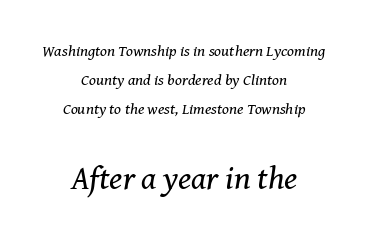
The image shows 33 px regular-weight serif type, italic (leaning right); set centered, line spacing 1.82x, normal letter spacing, not underlined; the second (bottom) block is 2.06x larger; medium stroke contrast and a medium x-height.
